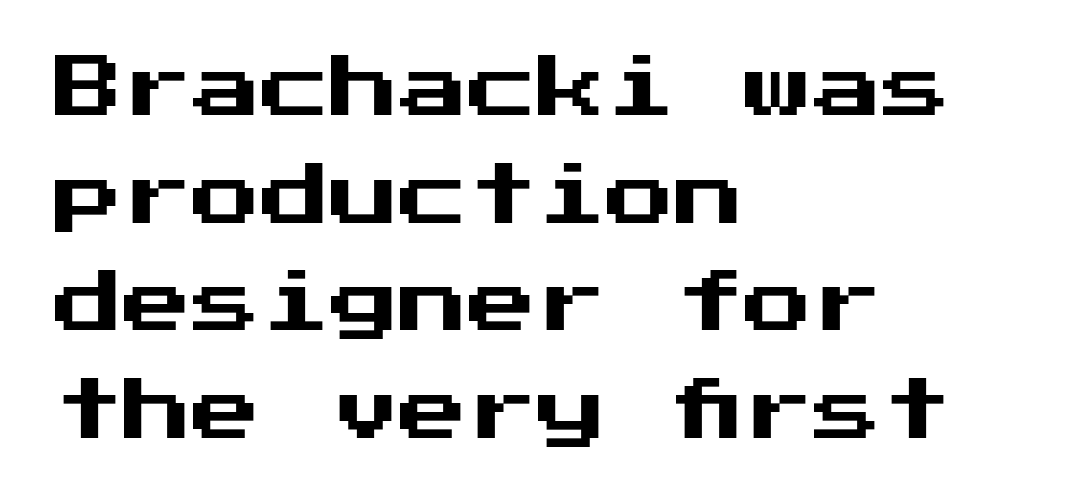
Q: Is the text italic (slanted)? A: No, it is upright.
Q: Is the typeface a serif or a sans-serif typeface? A: Sans-serif.
Q: Is the text underlined? A: No.
Q: How is the paragraph aligned? A: Left-aligned.
Q: Is the spacing between letters normal or unusually wide? A: Normal.
Q: Is the spacing between lines tight, normal or loose? A: Normal.
Q: Width (condensed, normal, or wide)? A: Normal.
Q: Stroke contrast? A: Medium.
Q: x-height? A: Medium.
